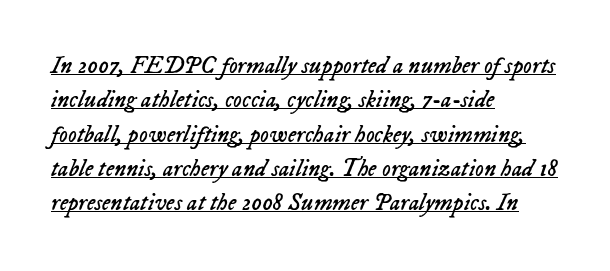
Q: Is the text bold? A: No.
Q: Is the text italic (slanted)? A: Yes, it leans right by about 23 degrees.
Q: Is the text underlined? A: Yes.
Q: How is the paragraph aligned? A: Left-aligned.
Q: Is the spacing between letters normal or unusually wide? A: Normal.
Q: Is the spacing between lines tight, normal or loose? A: Normal.
